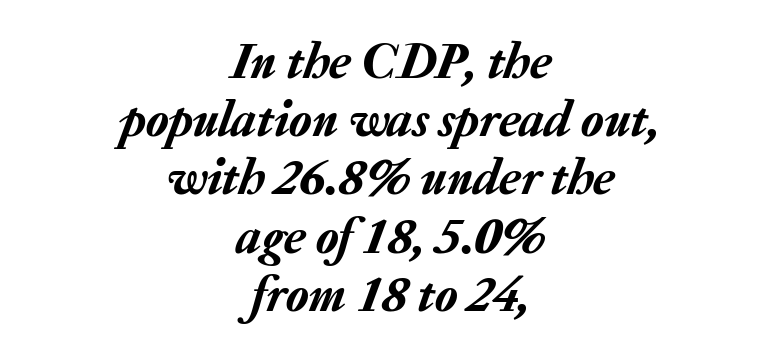
Does the lettering tilt? It does — this is italic. Think of a printed novel: that variable character pitch is what you see here. The face used here is rendered with its standard letterfit. Has an underline been added? It has not.
